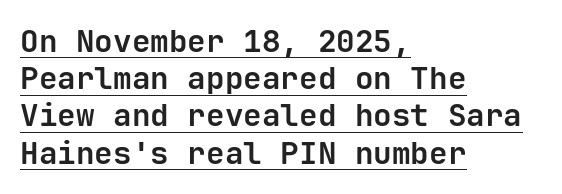
The image shows 31 px bold sans-serif type, upright, monospaced; set left-aligned, line spacing 1.2x, normal letter spacing, underlined; low stroke contrast and a medium x-height.
